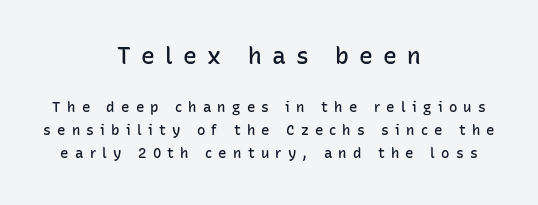
{"italic": "no", "bold": "semi", "underline": "no", "align": "center", "line_spacing": "normal", "line_spacing_ratio": 1.64, "letter_spacing": "wide", "letter_spacing_em": 0.44, "larger_block": "first", "size_ratio": 1.64, "glyph_px": 23}
